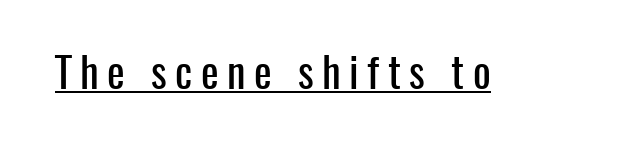
The image shows 42 px condensed sans-serif type, upright; set unusually wide letter spacing (+0.2 em), underlined; low stroke contrast and a medium x-height.
